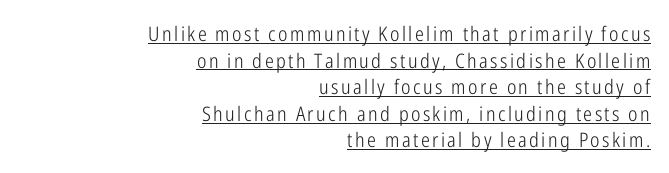
{"italic": "no", "bold": "no", "underline": "yes", "align": "right", "line_spacing": "normal", "line_spacing_ratio": 1.33, "glyph_px": 20}
